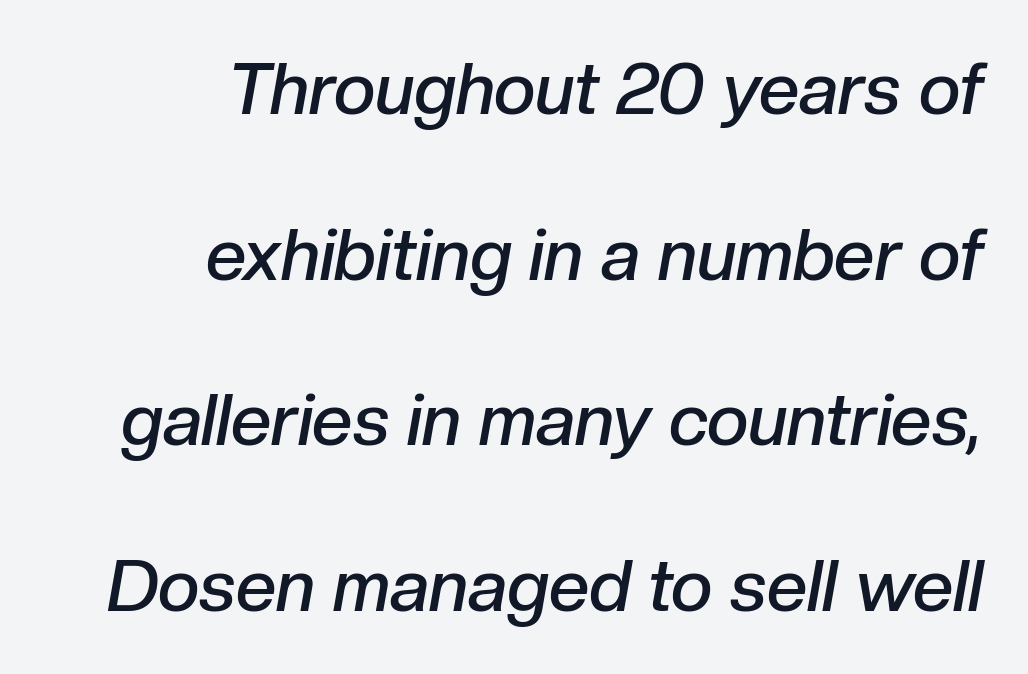
{"italic": "yes", "lean": "right", "slant_degrees": 10, "bold": "semi", "weight": "semibold", "width": "normal", "stroke_contrast": "low", "x_height": "medium", "monospaced": "no", "underline": "no", "align": "right", "line_spacing": "loose", "line_spacing_ratio": 2.3, "letter_spacing": "normal", "letter_spacing_em": 0.0, "glyph_px": 72}
